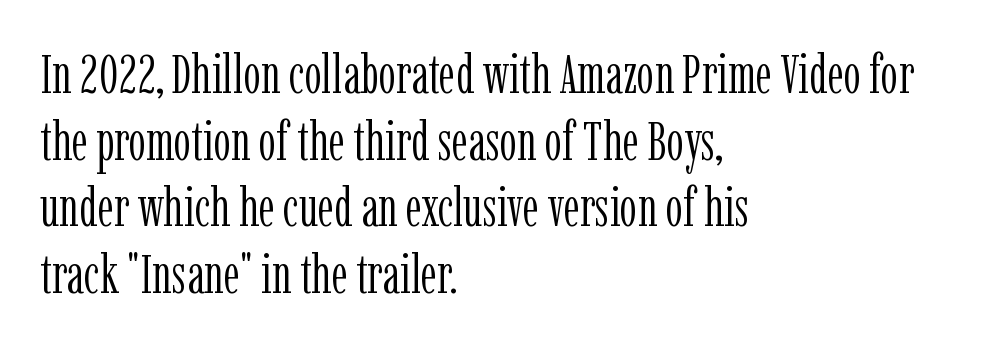
The image shows 55 px light, condensed serif type, upright; set left-aligned, line spacing 1.21x, normal letter spacing, not underlined; low stroke contrast and a medium x-height.
